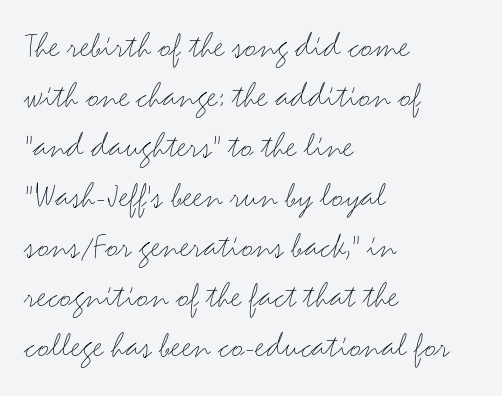
The image shows 37 px light, wide sans-serif type; set left-aligned, normal line spacing (1.35x), normal letter spacing, not underlined; medium stroke contrast and a small x-height.
